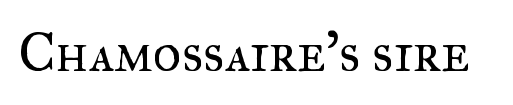
The image shows 55 px regular-weight serif type, upright; set normal letter spacing, not underlined; medium stroke contrast and a small x-height.
